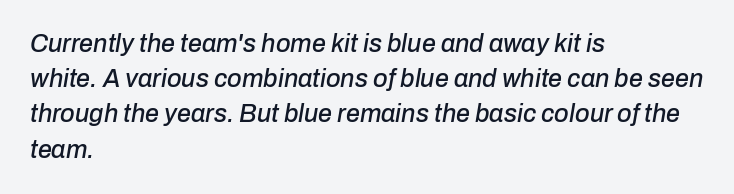
The image shows 25 px text type, italic (leaning right); set left-aligned, normal line spacing (1.41x), normal letter spacing, not underlined.
